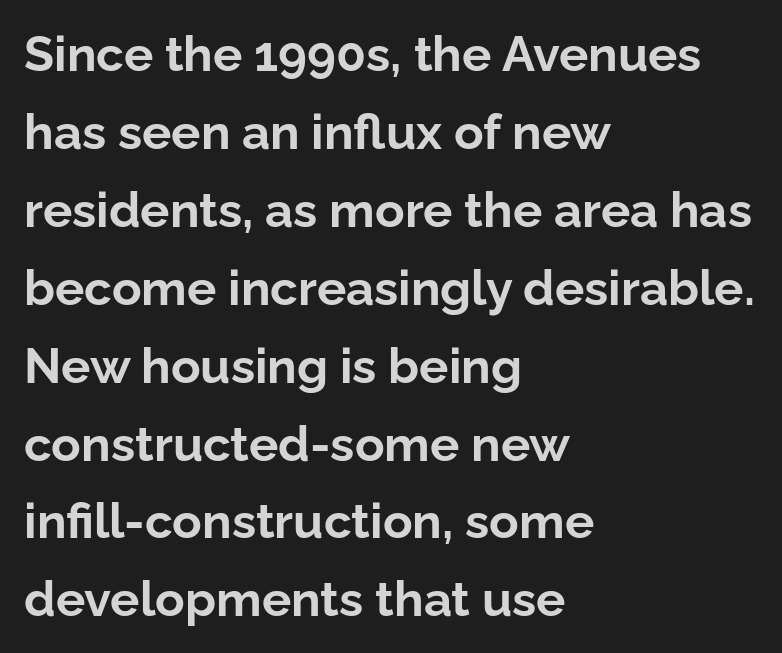
The image shows 49 px bold sans-serif type, upright; set left-aligned, normal line spacing (1.59x), normal letter spacing, not underlined; low stroke contrast and a medium x-height.
